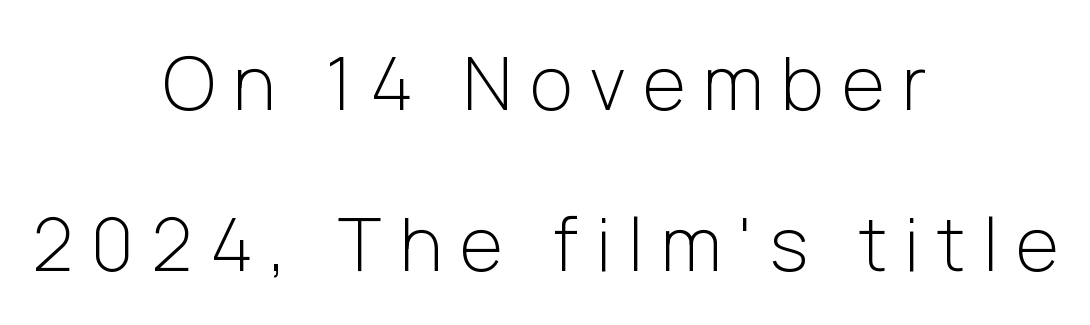
Q: Is the text bold? A: No.
Q: Is the text italic (slanted)? A: No, it is upright.
Q: Is the typeface a serif or a sans-serif typeface? A: Sans-serif.
Q: Is the text underlined? A: No.
Q: How is the paragraph aligned? A: Centered.
Q: Is the spacing between letters normal or unusually wide? A: Unusually wide.
Q: Is the spacing between lines tight, normal or loose? A: Loose.
Q: Width (condensed, normal, or wide)? A: Normal.
Q: Stroke contrast? A: Low.
Q: x-height? A: Medium.
Q: Monospaced? A: No.
